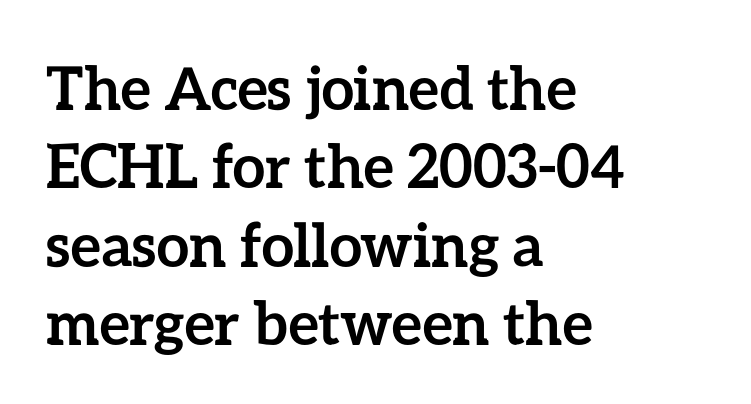
These lines stack with their left ends in a neat column. Every character sits straight up, as roman type does. Regular leading. Thick stems and heavy bowls — unmistakably bold. You could not count columns in this text — the font is proportionally spaced.
